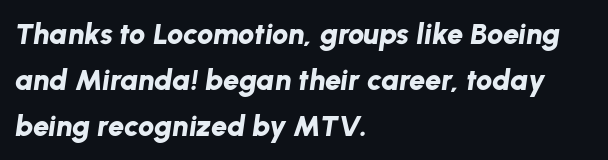
Q: Is the text bold? A: Yes.
Q: Is the text italic (slanted)? A: Yes, it leans right by about 8 degrees.
Q: Is the text underlined? A: No.
Q: How is the paragraph aligned? A: Left-aligned.
Q: Is the spacing between letters normal or unusually wide? A: Normal.
Q: Is the spacing between lines tight, normal or loose? A: Normal.
Q: Width (condensed, normal, or wide)? A: Normal.
Q: Stroke contrast? A: Low.
Q: x-height? A: Medium.
Q: Monospaced? A: No.
